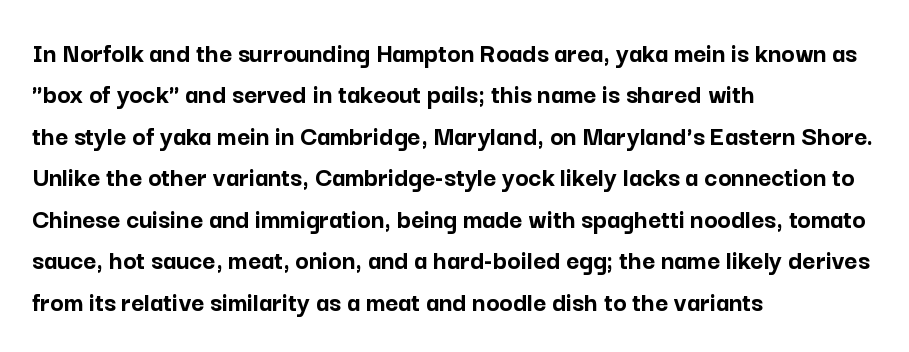
The specimen omits any rule beneath the text block's lines. Every stem runs plumb, perpendicular to the baseline. Typesetter's note: full bold, strokes at maximum text heaviness. Short and long lines alike share a common starting point at left. Default kerning and tracking; the words read as compact shapes.
